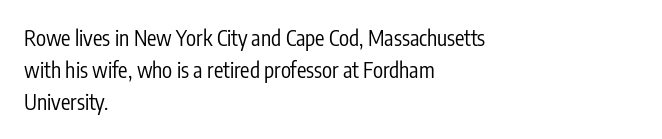
Vertical strokes here are truly vertical. The paragraph has a hard left edge and a soft right edge. The rendering uses a moderate line-height, typical for paragraphs. The cut favours lightness, reaching ordinary text weight at its darkest.
